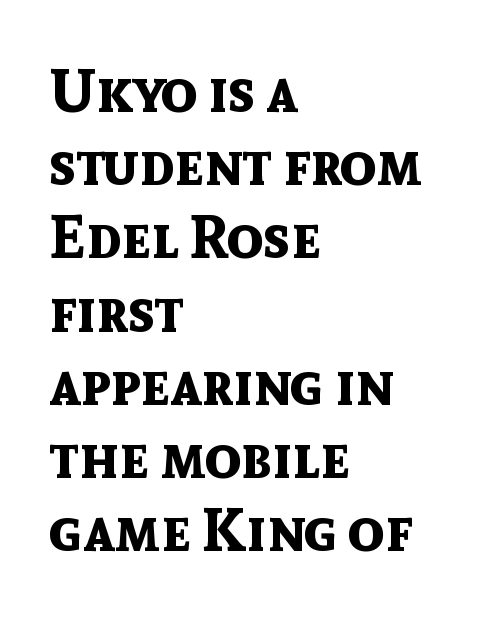
{"serif": "no", "italic": "no", "bold": "yes", "weight": "bold", "width": "normal", "x_height": "medium", "monospaced": "no", "underline": "no", "align": "left", "line_spacing_ratio": 1.22, "letter_spacing": "normal", "letter_spacing_em": 0.0, "glyph_px": 60}
